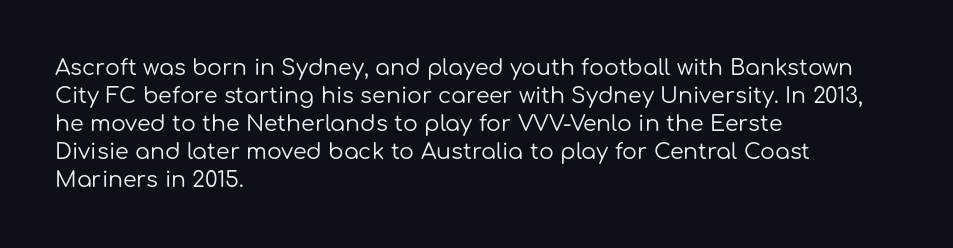
Q: Is the text bold? A: No.
Q: Is the text italic (slanted)? A: No, it is upright.
Q: Is the text underlined? A: No.
Q: How is the paragraph aligned? A: Left-aligned.
Q: Is the spacing between letters normal or unusually wide? A: Normal.
Q: Is the spacing between lines tight, normal or loose? A: Normal.
